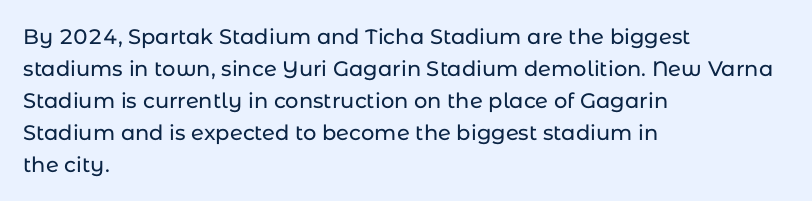
The image shows 21 px text type, upright; set left-aligned, normal line spacing (1.52x), normal letter spacing, not underlined.
